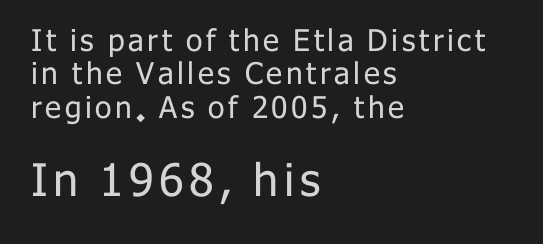
{"serif": "no", "italic": "no", "bold": "no", "weight": "regular", "width": "normal", "stroke_contrast": "low", "x_height": "medium", "monospaced": "no", "underline": "no", "align": "left", "line_spacing": "tight", "line_spacing_ratio": 1.11, "larger_block": "second", "size_ratio": 1.5, "glyph_px": 45}
